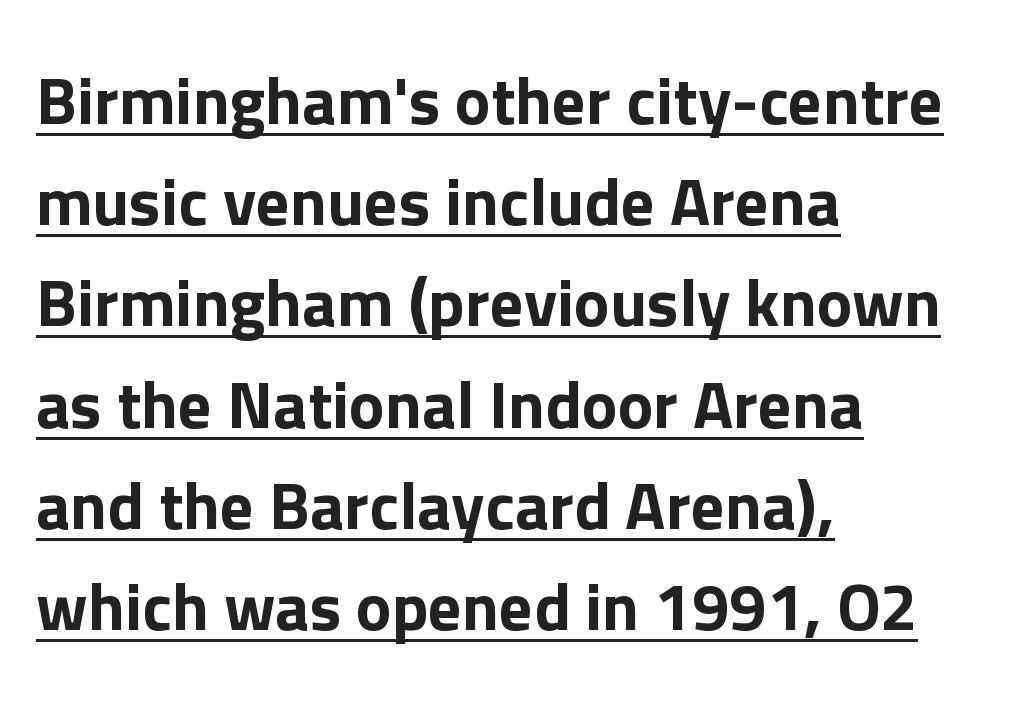
{"serif": "no", "italic": "no", "width": "normal", "stroke_contrast": "low", "x_height": "medium", "monospaced": "no", "underline": "yes", "align": "left", "line_spacing": "normal", "line_spacing_ratio": 1.51, "letter_spacing": "normal", "letter_spacing_em": 0.0, "glyph_px": 67}
